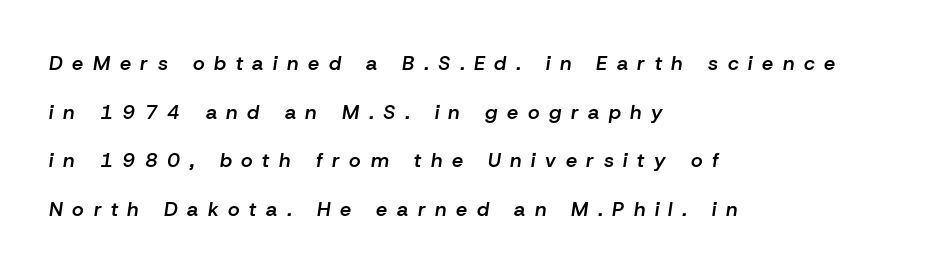
Q: Is the text bold? A: Semi-bold.
Q: Is the text italic (slanted)? A: Yes, it leans right by about 8 degrees.
Q: Is the text underlined? A: No.
Q: How is the paragraph aligned? A: Left-aligned.
Q: Is the spacing between letters normal or unusually wide? A: Unusually wide.
Q: Is the spacing between lines tight, normal or loose? A: Loose.
